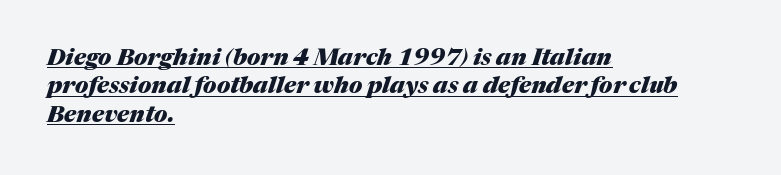
{"italic": "yes", "lean": "right", "slant_degrees": 17, "bold": "yes", "underline": "yes", "align": "left", "line_spacing_ratio": 1.23, "letter_spacing": "normal", "letter_spacing_em": 0.0, "glyph_px": 23}
